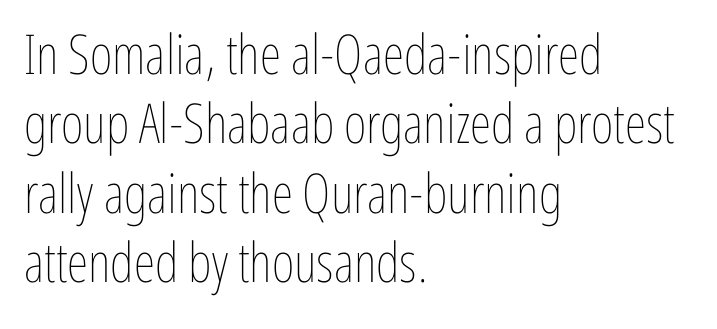
The specimen omits any rule beneath the text block's lines. The strokes carry an ordinary text weight at most. Honestly, the row spacing looks completely unremarkable. The letters stand upright; this is a roman face. You could not count columns in this text — the font is proportionally spaced.
